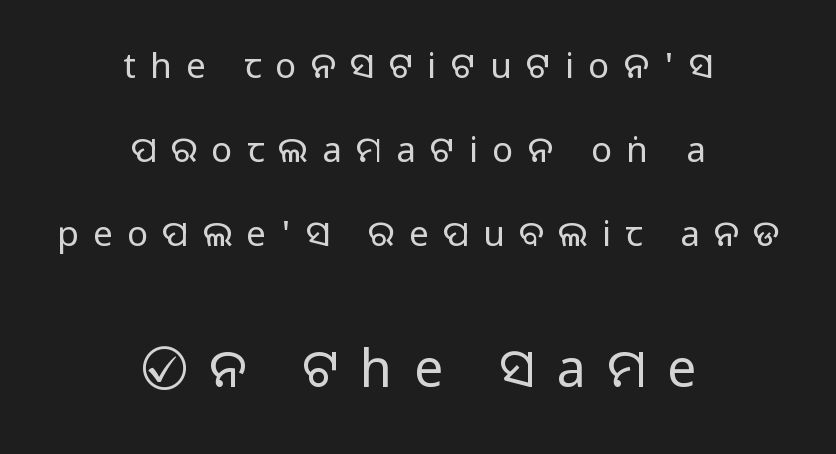
Quick note: underline off. Characters remain perfectly vertical along every line. Each letter's strokes conclude bluntly, with no projecting serifs. Teacher's note: observe the equal gaps on both sides — that is centered alignment. The rendering uses natural spacing where letterforms have individual widths. The letterforms stand isolated, each surrounded by extra space.
